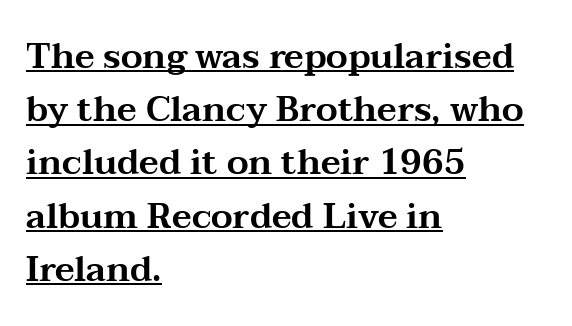
The image shows 35 px wide serif type, upright; set left-aligned, normal line spacing (1.52x), normal letter spacing, underlined; medium stroke contrast and a medium x-height.
